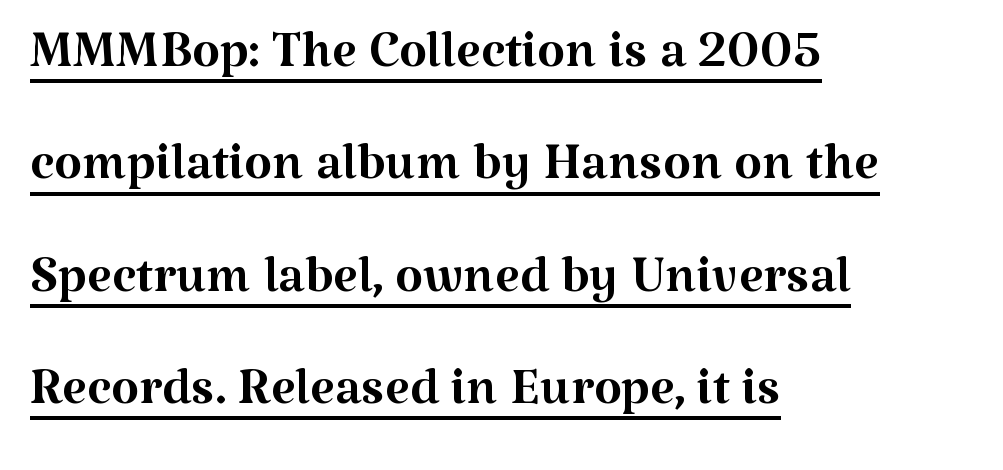
The image shows 72 px regular-weight serif type, upright; set left-aligned, normal line spacing (1.56x), normal letter spacing, underlined; medium stroke contrast and a medium x-height.
